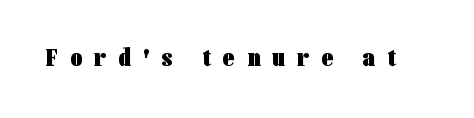
Any mark beneath the type? The region is blank. A typesetter would call this heavily tracked-out type. In terms of posture, this sample is upright. Set as a true bold cut, around the 700 mark.
